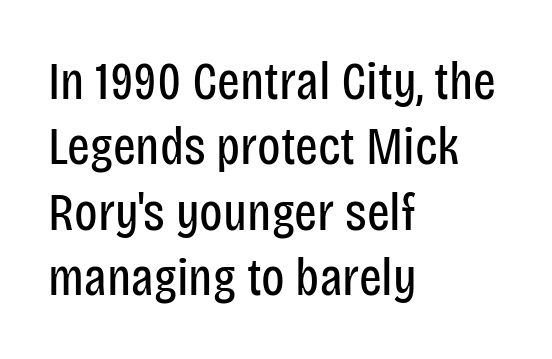
Q: Is the text bold? A: No.
Q: Is the text italic (slanted)? A: No, it is upright.
Q: Is the typeface a serif or a sans-serif typeface? A: Sans-serif.
Q: Is the text underlined? A: No.
Q: How is the paragraph aligned? A: Left-aligned.
Q: Is the spacing between letters normal or unusually wide? A: Normal.
Q: Width (condensed, normal, or wide)? A: Condensed.
Q: Stroke contrast? A: Low.
Q: x-height? A: Large.
Q: Monospaced? A: No.
